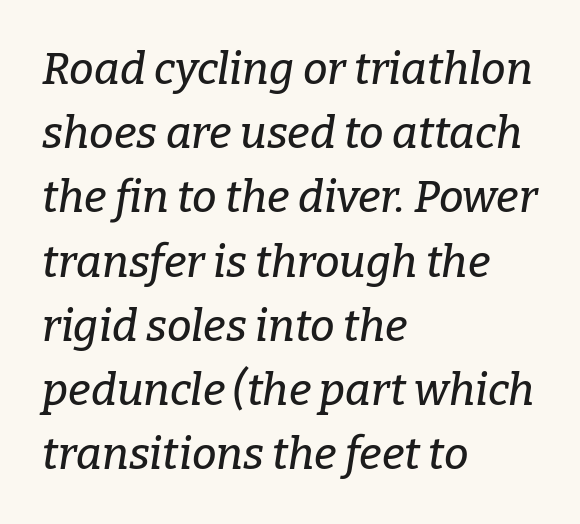
Q: Is the text italic (slanted)? A: Yes, it leans right by about 9 degrees.
Q: Is the typeface a serif or a sans-serif typeface? A: Serif.
Q: Is the text underlined? A: No.
Q: How is the paragraph aligned? A: Left-aligned.
Q: Is the spacing between letters normal or unusually wide? A: Normal.
Q: Is the spacing between lines tight, normal or loose? A: Normal.
Q: Width (condensed, normal, or wide)? A: Normal.
Q: Stroke contrast? A: Low.
Q: x-height? A: Medium.
Q: Monospaced? A: No.
